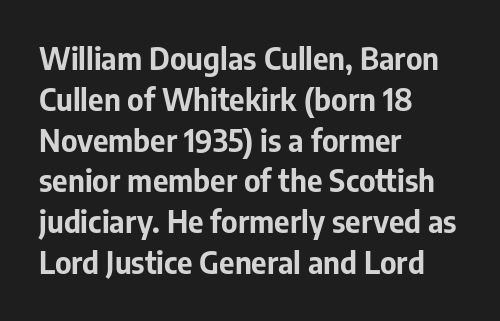
{"serif": "no", "italic": "no", "bold": "yes", "weight": "bold", "width": "normal", "stroke_contrast": "low", "x_height": "medium", "monospaced": "no", "underline": "no", "align": "left", "line_spacing": "normal", "line_spacing_ratio": 1.36, "letter_spacing": "normal", "letter_spacing_em": 0.0, "glyph_px": 30}
